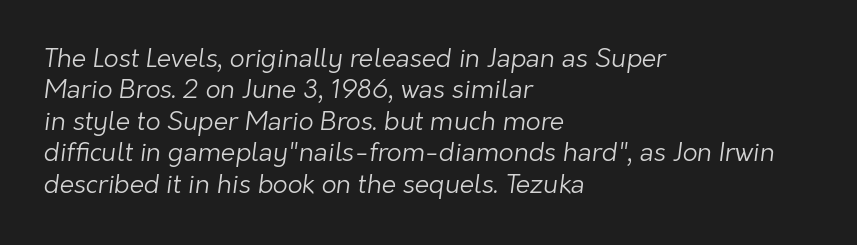
{"bold": "no", "underline": "no", "align": "left", "line_spacing_ratio": 1.21, "letter_spacing": "normal", "letter_spacing_em": 0.0, "glyph_px": 26}
